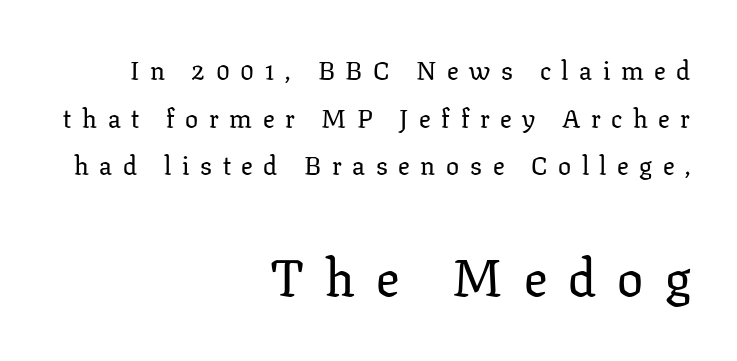
The image shows 52 px serif type, upright; set right-aligned, line spacing 1.83x, unusually wide letter spacing (+0.41 em), not underlined; the second (bottom) block is 2.0x larger; low stroke contrast and a medium x-height.
